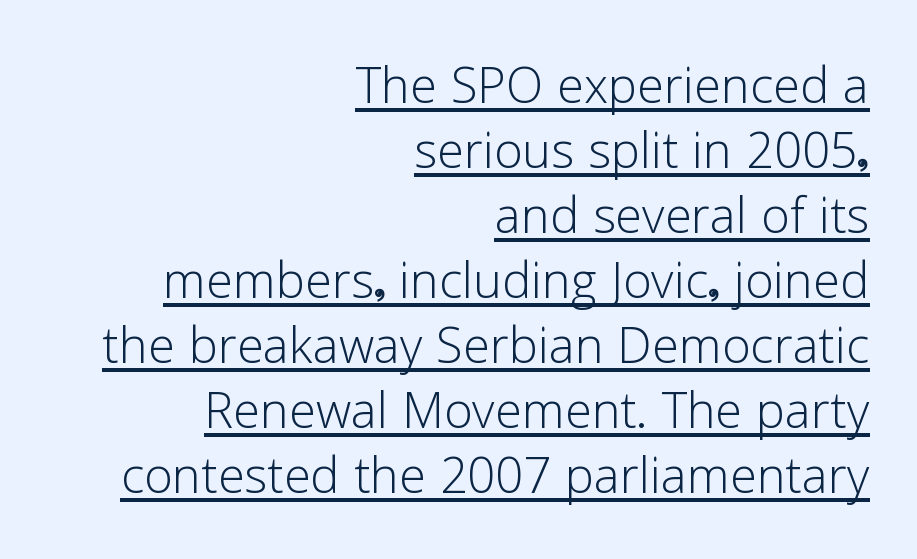
The weight would be labelled regular, book, light, or lighter still. Notice how the stems are strictly vertical — no italics here. Typographically, this falls in the sans-serif category. Varying glyph widths throughout — classic text-font behaviour. What's the leading like? Squeezed, with rows nearly overlapping.
